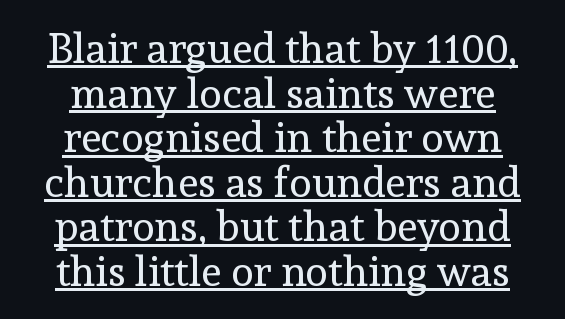
The image shows 42 px regular-weight serif type, upright; set centered, tight line spacing (1.06x), normal letter spacing, underlined; a medium x-height.
